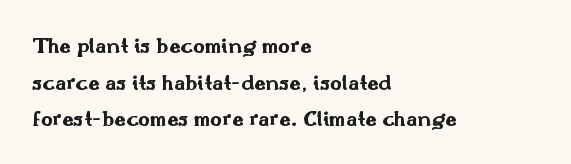
Visually the block forms a straight wall on the left and a jagged coastline on the right. The letters are bold, with thick, heavy strokes. The gap between lines stays unmarked. This sample keeps an unexceptional amount of space between lines. The horizontal fit of the characters is conventional and even. Vertical strokes here are truly vertical.
